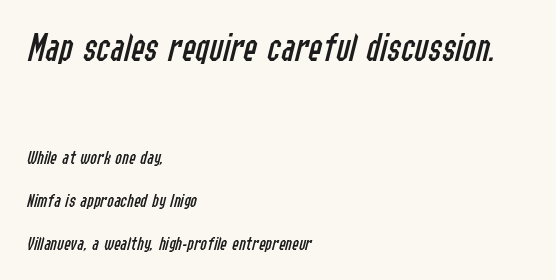
Is the type slanted? Yes — the strokes lean at a clear angle. Is this a fixed-width face? No — the glyphs have proportional, varying widths. No word sits above an underline. Leading is clearly above the norm, producing a sparse column. Look at the tracking — it's just the regular setting, nothing added. Nothing heavy about these letters — not bold at all.
